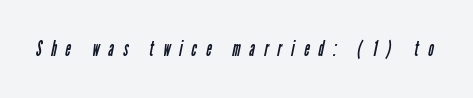
The image shows 21 px text type; set unusually wide letter spacing (+0.44 em), not underlined.
